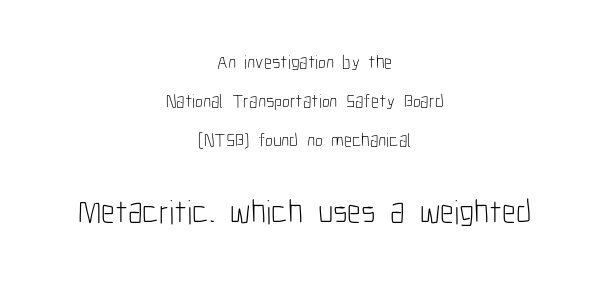
The lower block of text is set noticeably larger than the block above it. Short and long lines alike share a common midpoint. Nope, not italic — everything's standing straight. Is this a fixed-width face? No — the glyphs have proportional, varying widths. Classification — sans serif. Decoration check: the copy has no underline.
